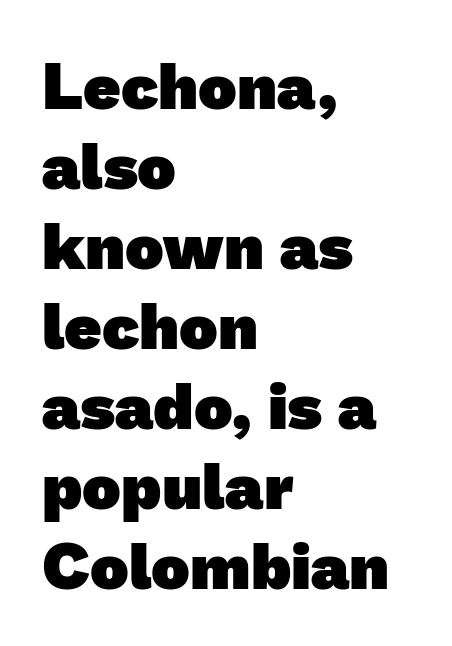
{"serif": "no", "bold": "yes", "weight": "heavy", "width": "normal", "stroke_contrast": "low", "x_height": "medium", "monospaced": "no", "underline": "no", "align": "left", "line_spacing_ratio": 1.23, "letter_spacing": "normal", "letter_spacing_em": 0.0, "glyph_px": 65}
